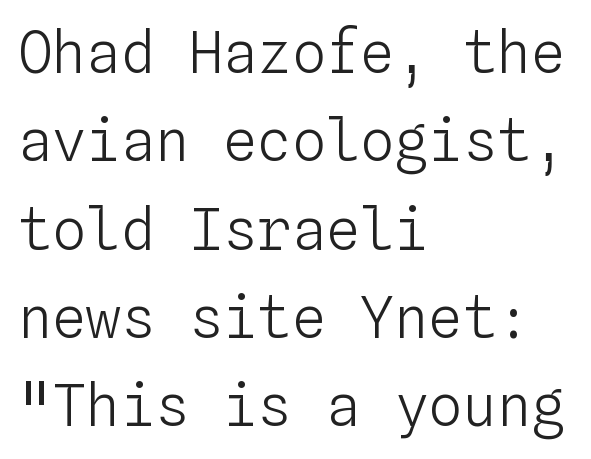
Q: Is the text bold? A: No.
Q: Is the text italic (slanted)? A: No, it is upright.
Q: Is the text underlined? A: No.
Q: How is the paragraph aligned? A: Left-aligned.
Q: Is the spacing between letters normal or unusually wide? A: Normal.
Q: Is the spacing between lines tight, normal or loose? A: Normal.
Q: Width (condensed, normal, or wide)? A: Normal.
Q: Stroke contrast? A: Low.
Q: x-height? A: Medium.
Q: Monospaced? A: Yes.
